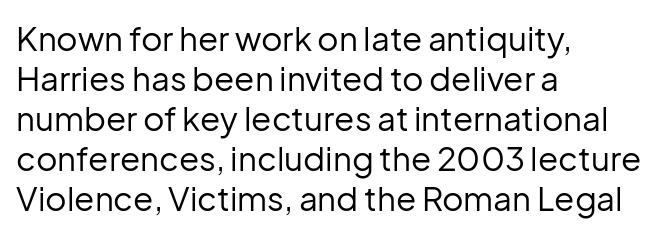
Q: Is the text bold? A: No.
Q: Is the text italic (slanted)? A: No, it is upright.
Q: Is the typeface a serif or a sans-serif typeface? A: Sans-serif.
Q: Is the text underlined? A: No.
Q: How is the paragraph aligned? A: Left-aligned.
Q: Is the spacing between letters normal or unusually wide? A: Normal.
Q: Width (condensed, normal, or wide)? A: Normal.
Q: Stroke contrast? A: Low.
Q: x-height? A: Medium.
Q: Monospaced? A: No.
